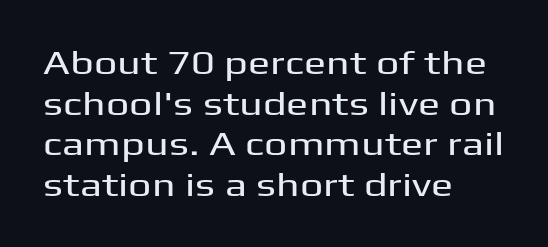
Q: Is the text italic (slanted)? A: No, it is upright.
Q: Is the typeface a serif or a sans-serif typeface? A: Sans-serif.
Q: Is the text underlined? A: No.
Q: How is the paragraph aligned? A: Left-aligned.
Q: Is the spacing between letters normal or unusually wide? A: Normal.
Q: Width (condensed, normal, or wide)? A: Wide.
Q: Stroke contrast? A: Medium.
Q: x-height? A: Medium.
Q: Monospaced? A: No.
